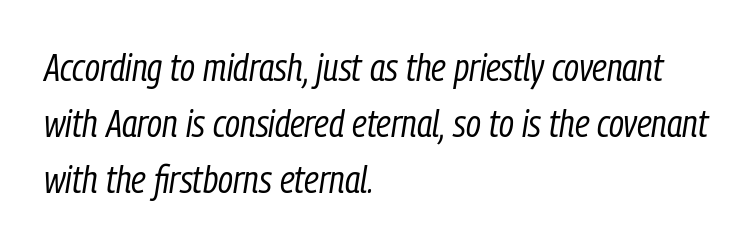
{"italic": "yes", "lean": "right", "slant_degrees": 9, "bold": "no", "weight": "regular", "width": "condensed", "stroke_contrast": "low", "x_height": "medium", "monospaced": "no", "underline": "no", "align": "left", "line_spacing": "normal", "line_spacing_ratio": 1.47, "letter_spacing": "normal", "letter_spacing_em": 0.0, "glyph_px": 38}
